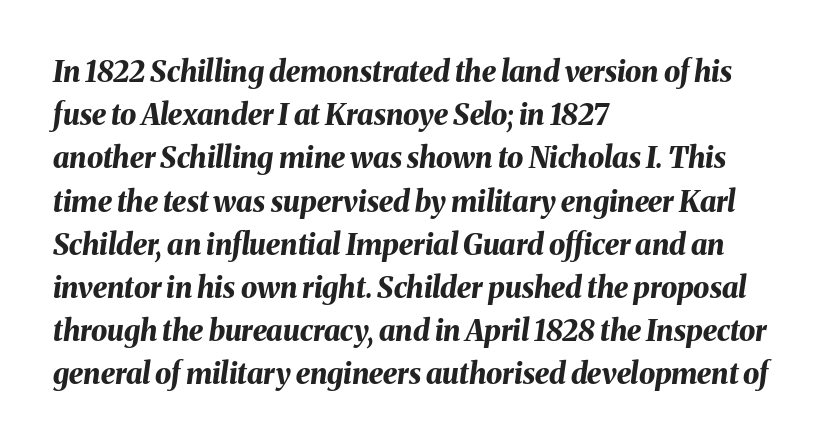
The text block is weighted toward the left margin, trailing off unevenly rightward. The space beneath each line is pristine and unruled. Successive baselines arrive at the customary interval. Between one letter and the next there's only the usual sliver of space. Each letter keeps its own natural width here, so spacing adapts to shape. If you drew a line through each stem, it would be angled.
